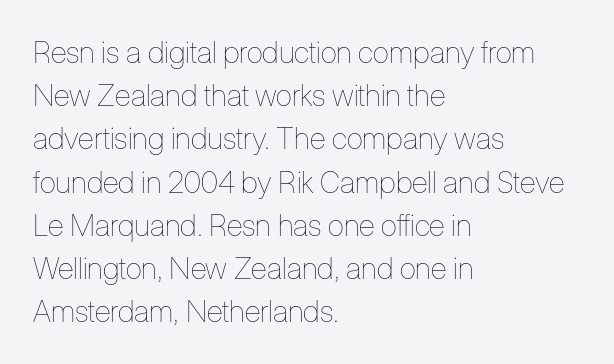
The image shows 30 px thin, condensed type, upright; set left-aligned, normal line spacing (1.44x), normal letter spacing, not underlined; low stroke contrast and a medium x-height.
